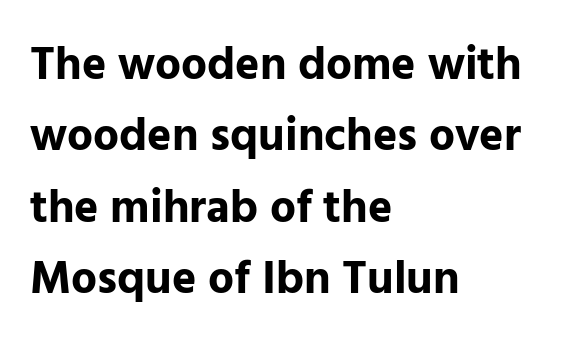
The glyphs in this specimen are sans serif. Short note: letters normally spaced. The rag falls on the right side of this text block. Is the type bold? Yes — the strokes are clearly thick and heavy.
